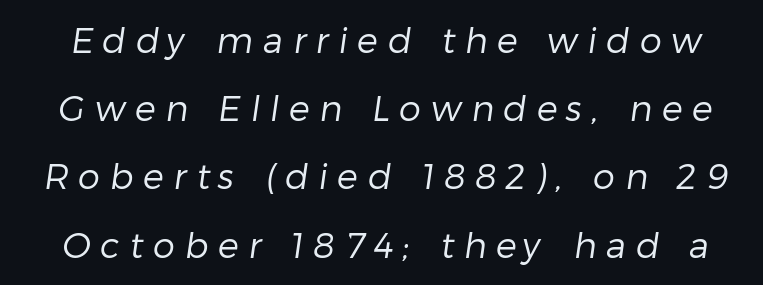
{"serif": "no", "bold": "no", "weight": "regular", "width": "normal", "stroke_contrast": "low", "x_height": "medium", "monospaced": "no", "underline": "no", "line_spacing": "loose", "line_spacing_ratio": 1.95, "letter_spacing": "wide", "letter_spacing_em": 0.28, "glyph_px": 35}
